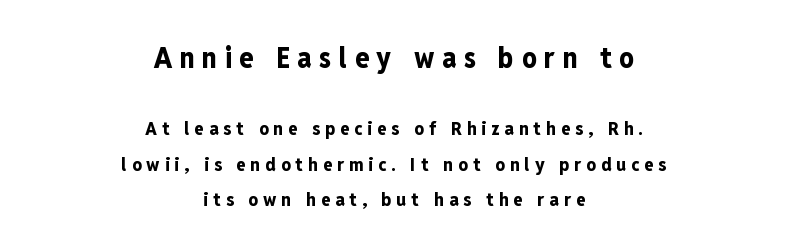
The specimen omits any rule beneath the text block's lines. Students, note that the glyphs here are deliberately spaced far apart. The whitespace from short lines is split evenly between both sides. This rendering employs a face without finishing strokes, i.e., a sans-serif. What weight is shown? A full bold with thick strokes.
